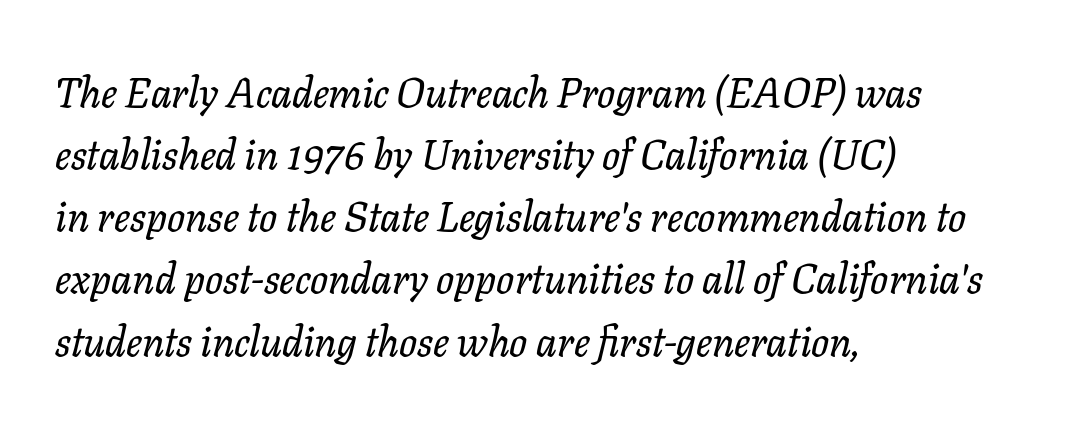
The image shows 42 px serif type, italic (leaning right); set left-aligned, normal line spacing (1.48x), normal letter spacing, not underlined; low stroke contrast and a medium x-height.
